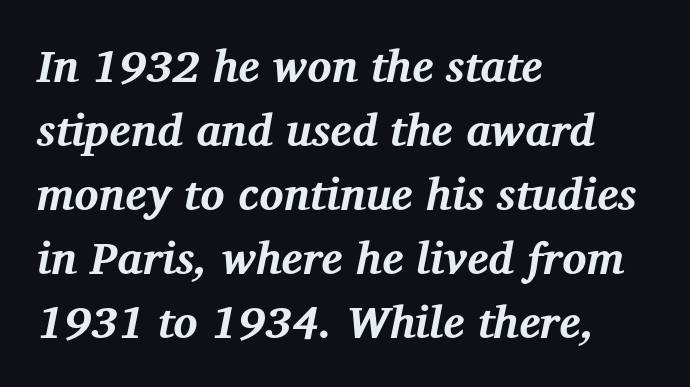
{"serif": "yes", "italic": "yes", "lean": "right", "slant_degrees": 12, "bold": "yes", "weight": "bold", "width": "normal", "stroke_contrast": "medium", "x_height": "medium", "monospaced": "no", "underline": "no", "align": "left", "line_spacing": "normal", "line_spacing_ratio": 1.42, "letter_spacing": "normal", "letter_spacing_em": 0.0, "glyph_px": 45}
